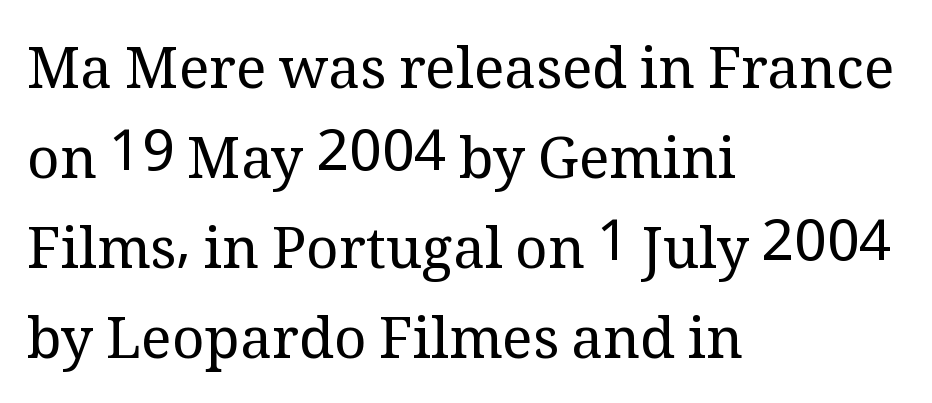
Q: Is the text bold? A: No.
Q: Is the text italic (slanted)? A: No, it is upright.
Q: Is the typeface a serif or a sans-serif typeface? A: Serif.
Q: Is the text underlined? A: No.
Q: How is the paragraph aligned? A: Left-aligned.
Q: Is the spacing between letters normal or unusually wide? A: Normal.
Q: Is the spacing between lines tight, normal or loose? A: Normal.
Q: Width (condensed, normal, or wide)? A: Normal.
Q: Stroke contrast? A: Medium.
Q: x-height? A: Medium.
Q: Monospaced? A: No.
